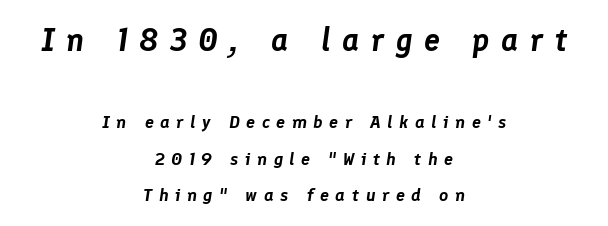
The image shows 32 px text type, italic (leaning right); set centered, loose line spacing (2.02x), unusually wide letter spacing (+0.36 em), not underlined; the first (top) block is 1.78x larger; low stroke contrast and a medium x-height.
